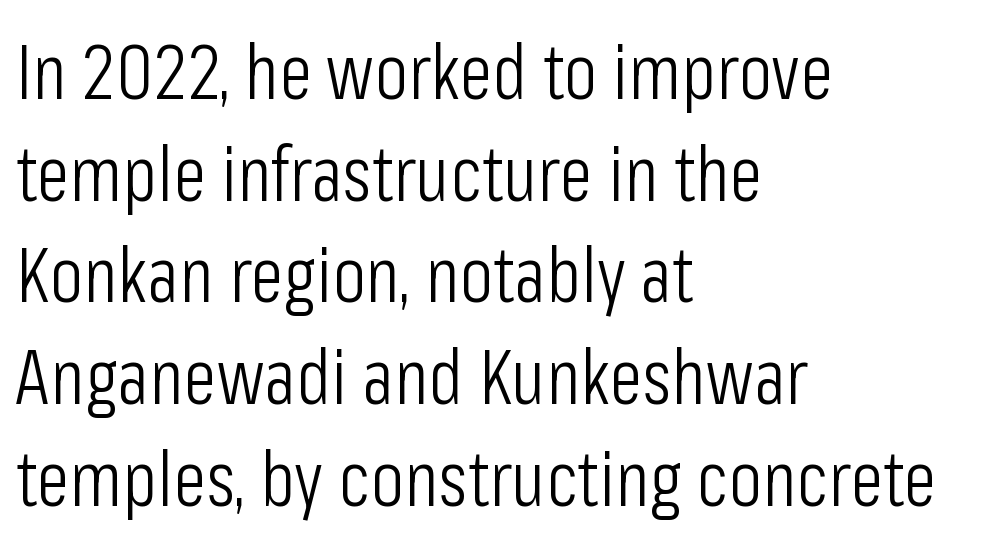
Q: Is the text bold? A: No.
Q: Is the text italic (slanted)? A: No, it is upright.
Q: Is the typeface a serif or a sans-serif typeface? A: Sans-serif.
Q: Is the text underlined? A: No.
Q: How is the paragraph aligned? A: Left-aligned.
Q: Is the spacing between letters normal or unusually wide? A: Normal.
Q: Is the spacing between lines tight, normal or loose? A: Normal.
Q: Width (condensed, normal, or wide)? A: Condensed.
Q: Stroke contrast? A: Low.
Q: x-height? A: Medium.
Q: Monospaced? A: No.
